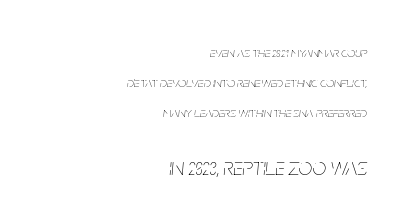
The image shows 24 px text type, italic (leaning right); set right-aligned, loose line spacing (2.13x), normal letter spacing, not underlined; the second (bottom) block is 1.71x larger.
